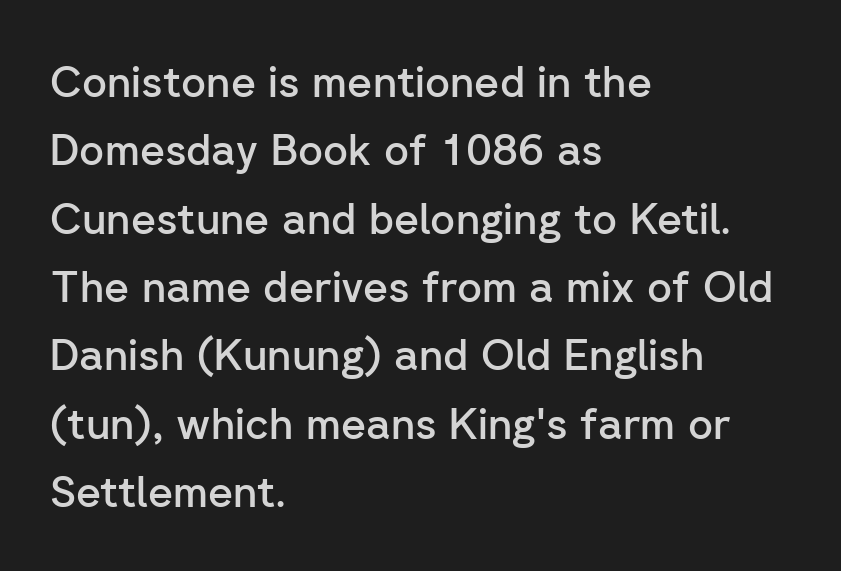
{"serif": "no", "italic": "no", "bold": "semi", "weight": "semibold", "width": "normal", "stroke_contrast": "low", "x_height": "medium", "monospaced": "no", "underline": "no", "align": "left", "line_spacing": "normal", "line_spacing_ratio": 1.59, "letter_spacing": "normal", "letter_spacing_em": 0.0, "glyph_px": 43}
